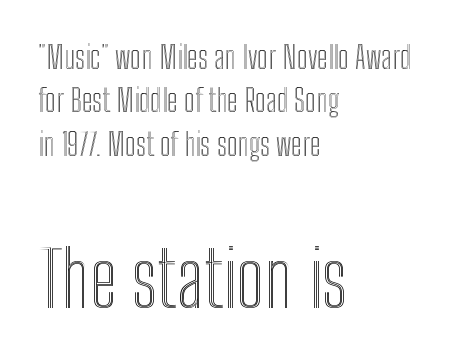
The image shows 78 px condensed type, upright; set left-aligned, normal line spacing (1.4x), normal letter spacing, not underlined; the second (bottom) block is 2.52x larger; a medium x-height.
